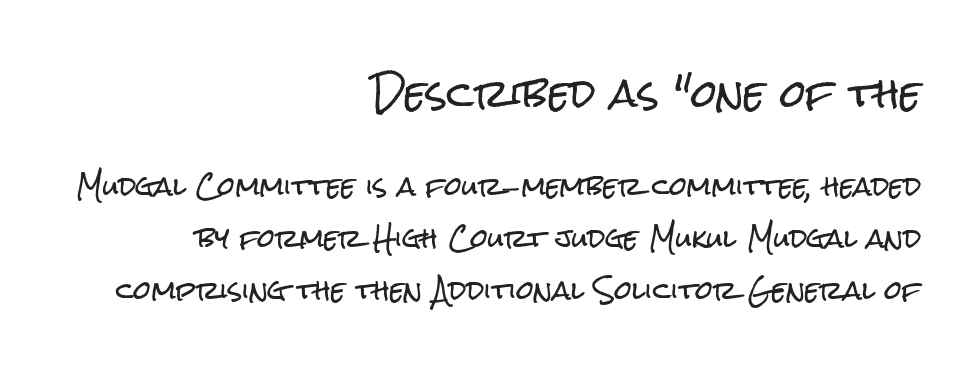
Q: Is the text italic (slanted)? A: No, it is upright.
Q: Is the typeface a serif or a sans-serif typeface? A: Sans-serif.
Q: Is the text underlined? A: No.
Q: How is the paragraph aligned? A: Right-aligned.
Q: Is the spacing between letters normal or unusually wide? A: Normal.
Q: Is the spacing between lines tight, normal or loose? A: Loose.
Q: Which block of text is set in a larger size, the first (top) or the second (bottom)? A: The first (top) one.
Q: Width (condensed, normal, or wide)? A: Condensed.
Q: Stroke contrast? A: Low.
Q: x-height? A: Medium.
Q: Monospaced? A: No.
